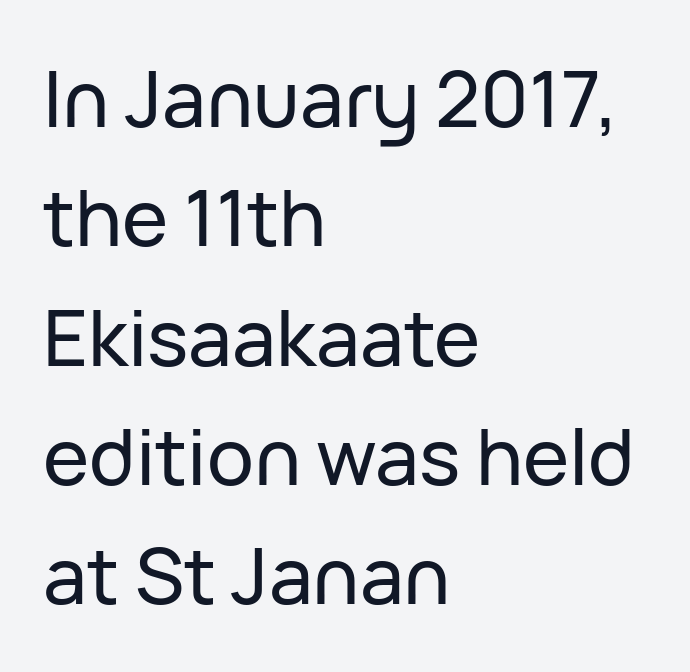
The image shows 78 px sans-serif type, upright; set left-aligned, normal line spacing (1.53x), normal letter spacing, not underlined; low stroke contrast and a medium x-height.
